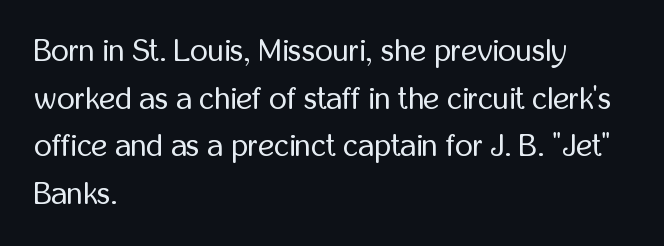
Q: Is the text bold? A: No.
Q: Is the text italic (slanted)? A: No, it is upright.
Q: Is the typeface a serif or a sans-serif typeface? A: Sans-serif.
Q: Is the text underlined? A: No.
Q: How is the paragraph aligned? A: Left-aligned.
Q: Is the spacing between letters normal or unusually wide? A: Normal.
Q: Is the spacing between lines tight, normal or loose? A: Normal.
Q: Width (condensed, normal, or wide)? A: Condensed.
Q: Stroke contrast? A: Low.
Q: x-height? A: Medium.
Q: Monospaced? A: No.
